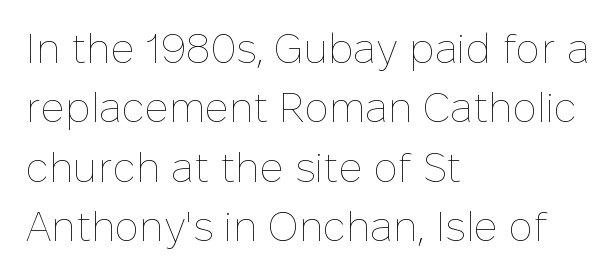
This sample keeps an unexceptional amount of space between lines. Looks like regular typesetting: each glyph gets only the width it needs. The setting favours the left margin, as ordinary paragraphs usually do. Look at the tracking — it's just the regular setting, nothing added. Letters rest on an invisible, unmarked baseline.
